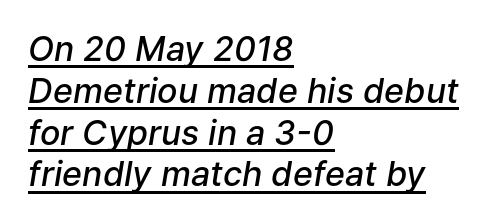
Q: Is the text bold? A: Semi-bold.
Q: Is the text italic (slanted)? A: Yes, it leans right by about 9 degrees.
Q: Is the text underlined? A: Yes.
Q: How is the paragraph aligned? A: Left-aligned.
Q: Is the spacing between letters normal or unusually wide? A: Normal.
Q: Width (condensed, normal, or wide)? A: Normal.
Q: Stroke contrast? A: Low.
Q: x-height? A: Medium.
Q: Monospaced? A: No.
